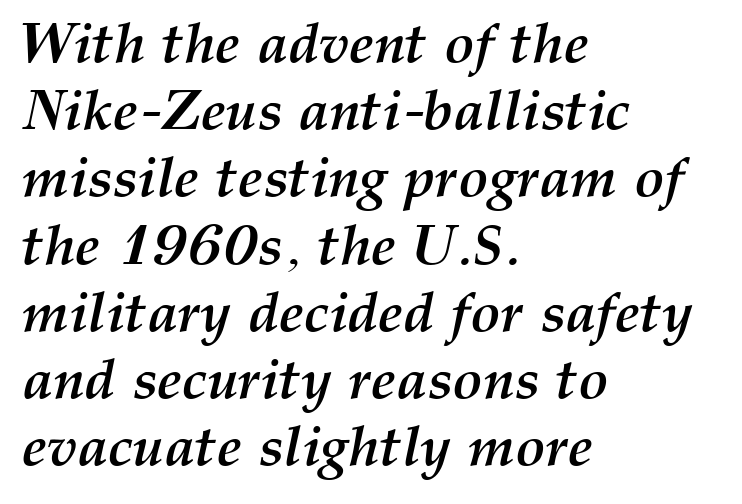
The image shows 56 px semibold type, italic (leaning right); set left-aligned, line spacing 1.2x, normal letter spacing, not underlined; medium stroke contrast and a medium x-height.
